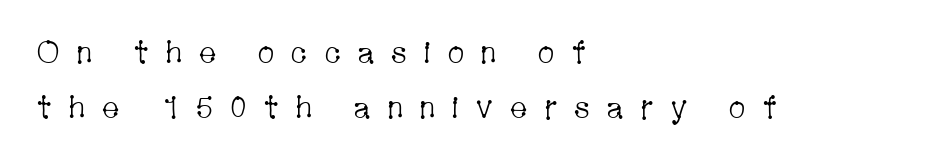
Q: Is the text bold? A: No.
Q: Is the text italic (slanted)? A: No, it is upright.
Q: Is the typeface a serif or a sans-serif typeface? A: Serif.
Q: Is the text underlined? A: No.
Q: How is the paragraph aligned? A: Left-aligned.
Q: Is the spacing between letters normal or unusually wide? A: Unusually wide.
Q: Width (condensed, normal, or wide)? A: Condensed.
Q: Stroke contrast? A: Low.
Q: x-height? A: Medium.
Q: Monospaced? A: No.
